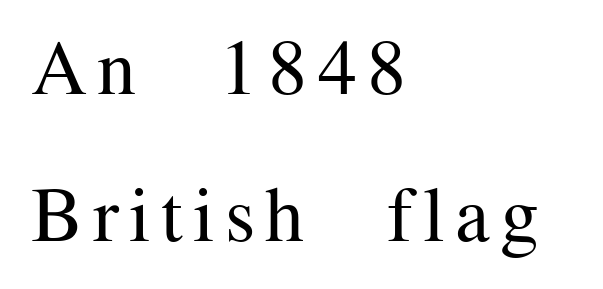
{"serif": "yes", "italic": "no", "bold": "no", "weight": "regular", "width": "normal", "stroke_contrast": "medium", "x_height": "medium", "monospaced": "no", "underline": "no", "align": "left", "line_spacing_ratio": 1.89, "glyph_px": 78}
